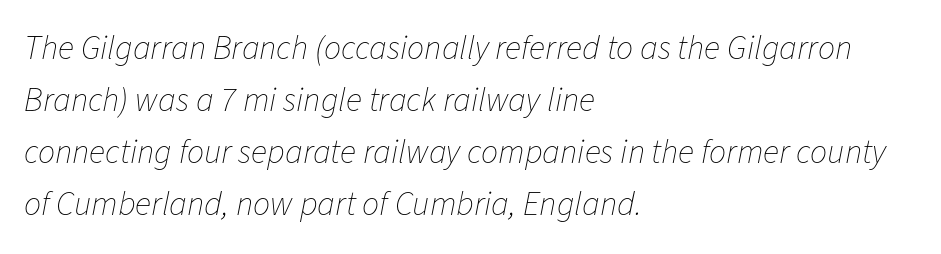
The image shows 34 px thin type, italic (leaning right); set left-aligned, normal line spacing (1.53x), normal letter spacing, not underlined; low stroke contrast and a medium x-height.
